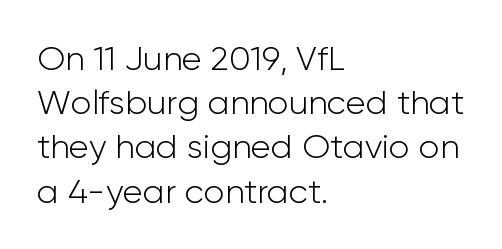
Q: Is the text bold? A: No.
Q: Is the text italic (slanted)? A: No, it is upright.
Q: Is the typeface a serif or a sans-serif typeface? A: Sans-serif.
Q: Is the text underlined? A: No.
Q: How is the paragraph aligned? A: Left-aligned.
Q: Is the spacing between letters normal or unusually wide? A: Normal.
Q: Is the spacing between lines tight, normal or loose? A: Normal.
Q: Width (condensed, normal, or wide)? A: Normal.
Q: Stroke contrast? A: Low.
Q: x-height? A: Medium.
Q: Monospaced? A: No.
